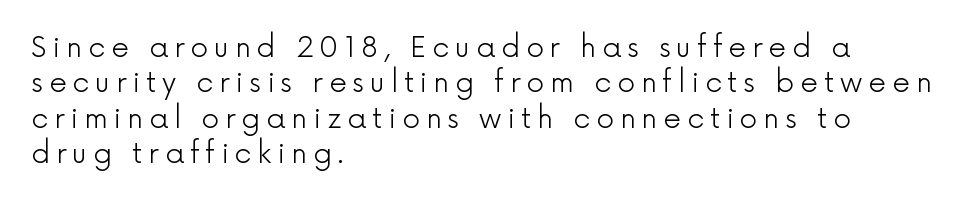
The space beneath each line is pristine and unruled. Inter-character spacing is expanded well beyond the font's built-in metrics. A typesetter would label this face a sans. The leading is moderate, giving the passage an even texture. This is not heavy type; no bold has been used. Notice how the passage keeps a crisp vertical edge on the left only.
